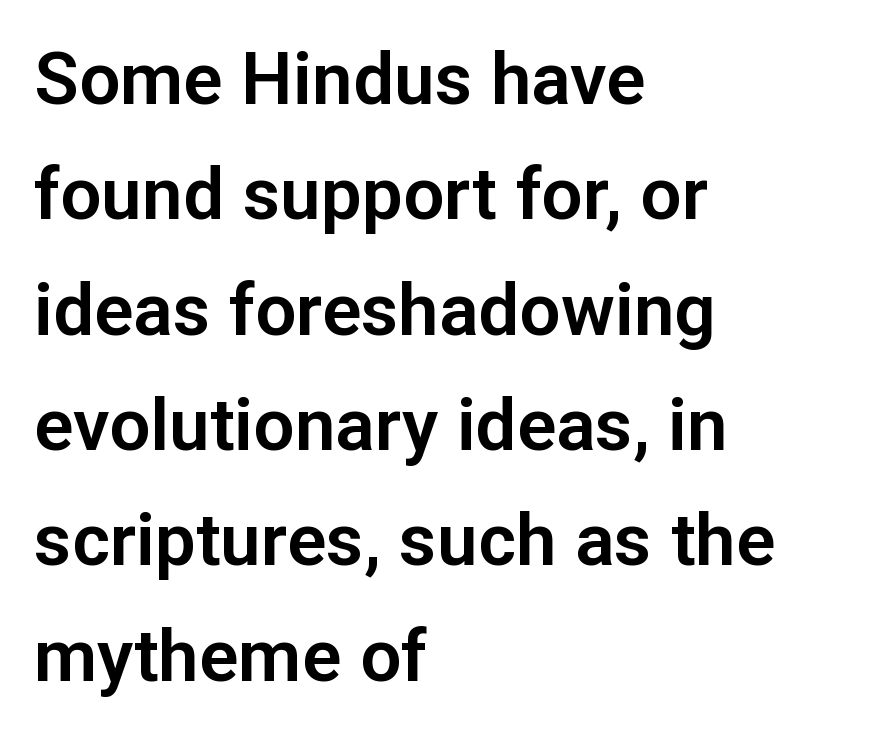
{"serif": "no", "italic": "no", "width": "normal", "stroke_contrast": "low", "x_height": "medium", "monospaced": "no", "underline": "no", "align": "left", "line_spacing": "normal", "line_spacing_ratio": 1.58, "letter_spacing": "normal", "letter_spacing_em": 0.0, "glyph_px": 73}
